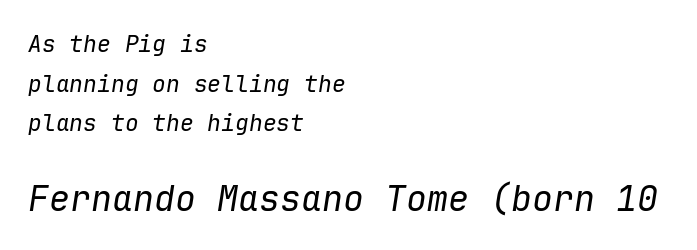
The image shows 35 px regular-weight type, italic (leaning right), monospaced; set left-aligned, line spacing 1.72x, normal letter spacing, not underlined; the second (bottom) block is 1.52x larger; low stroke contrast and a medium x-height.
